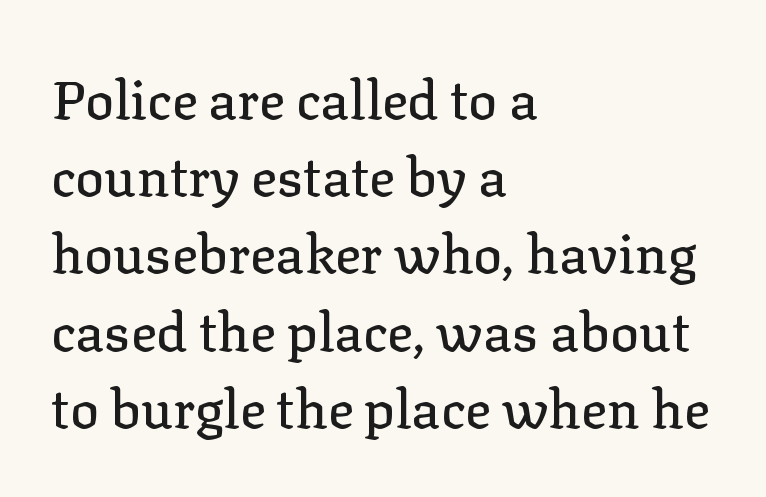
Proportional: the letters do not fall into vertical columns. A typesetter would mark this as roman, not italic. What stands out about the letter spacing? Nothing — it is the standard amount. Does the leading feel generous? No, just average. The rag falls on the right side of this text block. Yep, those are serifs on the letters.
